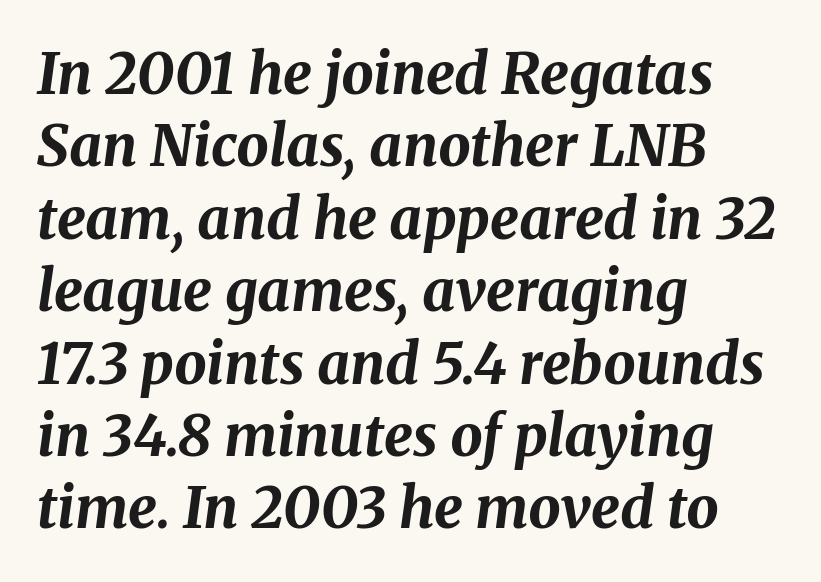
Q: Is the text bold? A: Yes.
Q: Is the text italic (slanted)? A: Yes, it leans right by about 8 degrees.
Q: Is the text underlined? A: No.
Q: How is the paragraph aligned? A: Left-aligned.
Q: Is the spacing between letters normal or unusually wide? A: Normal.
Q: Is the spacing between lines tight, normal or loose? A: Normal.
Q: Width (condensed, normal, or wide)? A: Normal.
Q: Stroke contrast? A: Medium.
Q: x-height? A: Medium.
Q: Monospaced? A: No.
